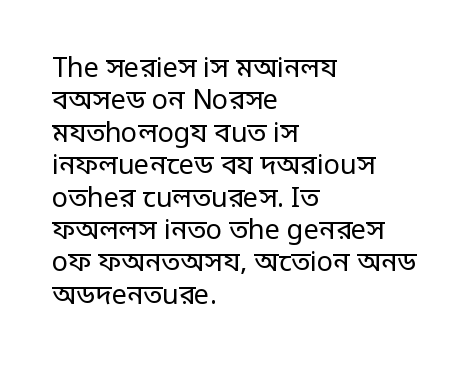
{"italic": "no", "bold": "no", "underline": "no", "align": "left", "line_spacing_ratio": 1.2, "letter_spacing": "normal", "letter_spacing_em": 0.0, "glyph_px": 27}
